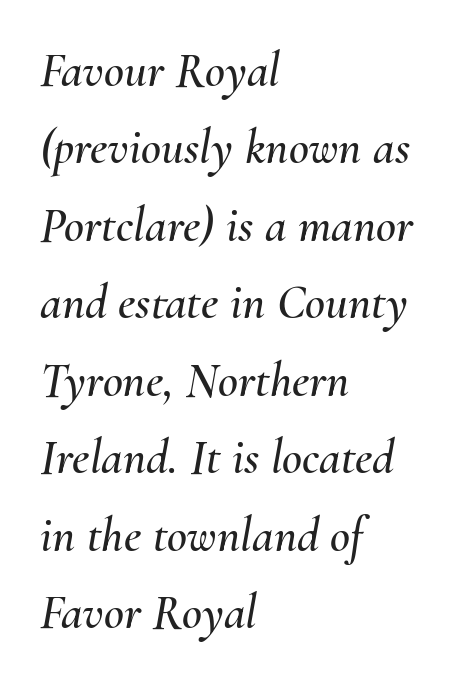
The image shows 49 px text type, italic (leaning right); set left-aligned, normal line spacing (1.58x), normal letter spacing, not underlined; medium stroke contrast and a small x-height.
